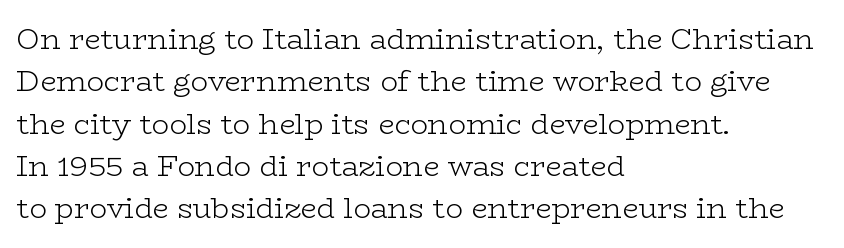
{"serif": "yes", "italic": "no", "bold": "no", "weight": "light", "width": "wide", "stroke_contrast": "low", "x_height": "medium", "monospaced": "no", "underline": "no", "align": "left", "line_spacing": "normal", "line_spacing_ratio": 1.46, "letter_spacing": "normal", "letter_spacing_em": 0.0, "glyph_px": 29}
